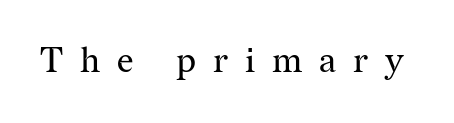
Stems and bowls with no extra thickness — not bold. The text was rendered using a seriffed face with decorative stroke endings. Bare-footed words on every line. Character widths vary here, with narrow letters taking less room than wide ones.
